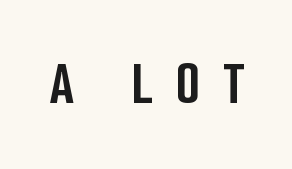
The image shows 62 px semibold, condensed sans-serif type, upright; set unusually wide letter spacing (+0.38 em), not underlined; low stroke contrast and a medium x-height.
